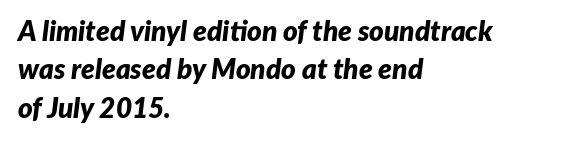
{"italic": "yes", "lean": "right", "slant_degrees": 7, "bold": "yes", "weight": "bold", "width": "normal", "stroke_contrast": "low", "x_height": "medium", "monospaced": "no", "underline": "no", "align": "left", "line_spacing": "normal", "line_spacing_ratio": 1.37, "letter_spacing": "normal", "letter_spacing_em": 0.0, "glyph_px": 28}
